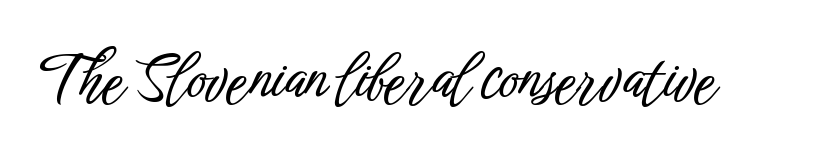
The image shows 60 px condensed sans-serif type; set normal letter spacing, not underlined; low stroke contrast and a medium x-height.
